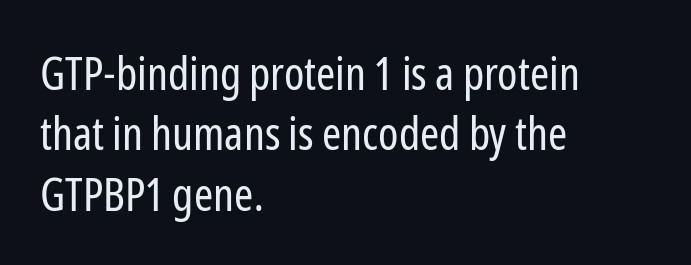
Q: Is the text bold? A: No.
Q: Is the text italic (slanted)? A: No, it is upright.
Q: Is the typeface a serif or a sans-serif typeface? A: Sans-serif.
Q: Is the text underlined? A: No.
Q: How is the paragraph aligned? A: Left-aligned.
Q: Is the spacing between letters normal or unusually wide? A: Normal.
Q: Is the spacing between lines tight, normal or loose? A: Normal.
Q: Width (condensed, normal, or wide)? A: Condensed.
Q: Stroke contrast? A: Low.
Q: x-height? A: Medium.
Q: Monospaced? A: No.
